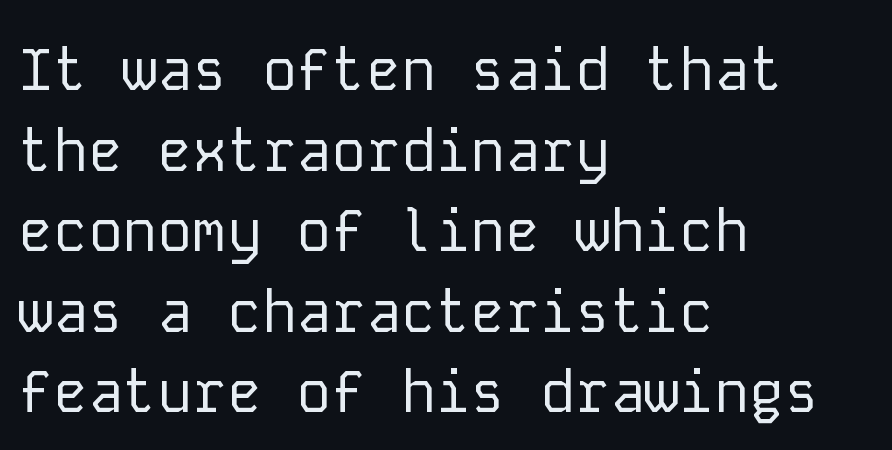
The image shows 58 px regular-weight sans-serif type, upright, monospaced; set left-aligned, normal line spacing (1.39x), normal letter spacing, not underlined; low stroke contrast and a medium x-height.
